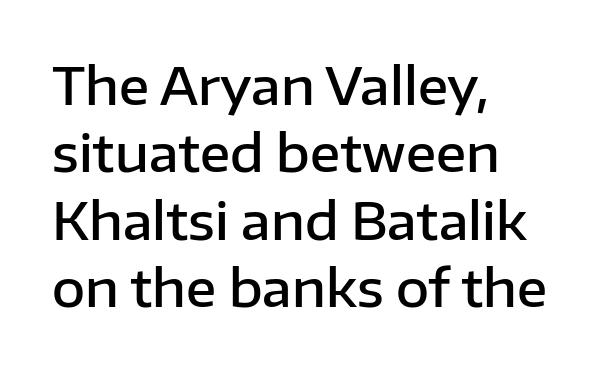
Q: Is the text bold? A: Semi-bold.
Q: Is the text italic (slanted)? A: No, it is upright.
Q: Is the typeface a serif or a sans-serif typeface? A: Sans-serif.
Q: Is the text underlined? A: No.
Q: How is the paragraph aligned? A: Left-aligned.
Q: Is the spacing between letters normal or unusually wide? A: Normal.
Q: Is the spacing between lines tight, normal or loose? A: Normal.
Q: Width (condensed, normal, or wide)? A: Normal.
Q: Stroke contrast? A: Low.
Q: x-height? A: Medium.
Q: Monospaced? A: No.
